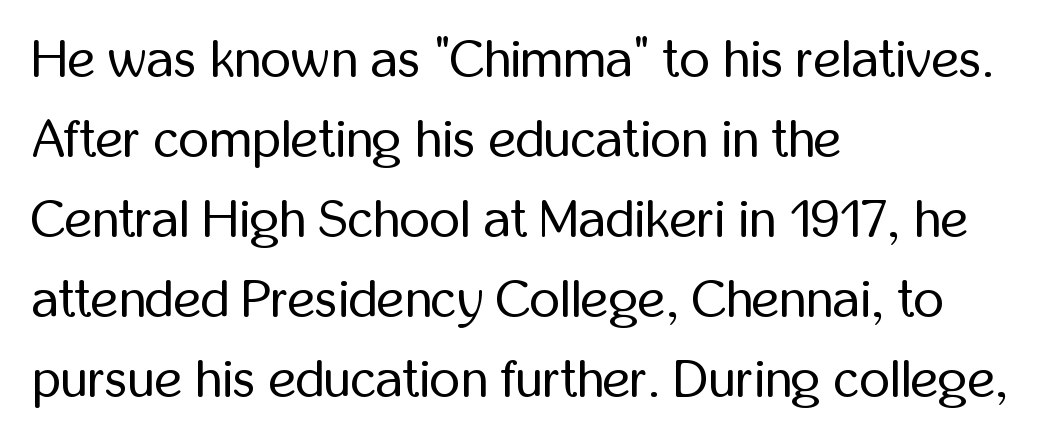
A typesetter would call this zero additional tracking. Line starts are locked; line ends wander. Unlike italic type, these characters show no tilt at all. Nothing sits at the stroke ends, so this counts as sans-serif.
